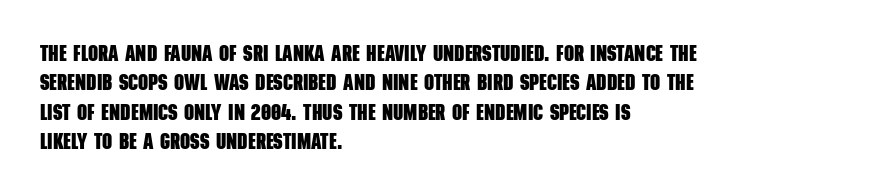
{"bold": "yes", "underline": "no", "align": "left", "line_spacing": "normal", "line_spacing_ratio": 1.33, "letter_spacing": "normal", "letter_spacing_em": 0.0, "glyph_px": 22}
